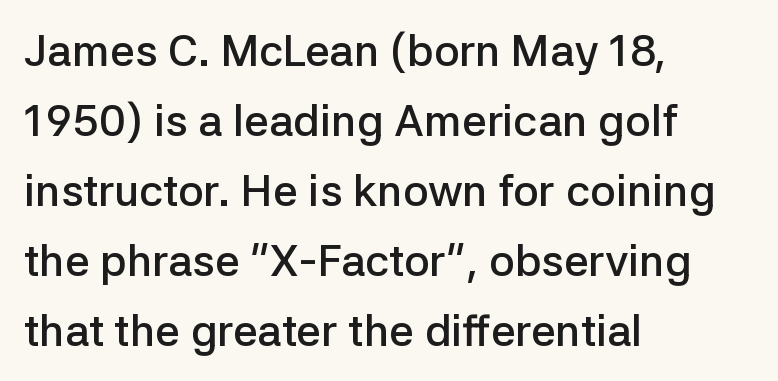
The space beneath each line is pristine and unruled. The typesetting leans somewhat heavy: a semibold. A sans-serif font was chosen for this passage. There is no visible air inserted between adjacent glyphs.
